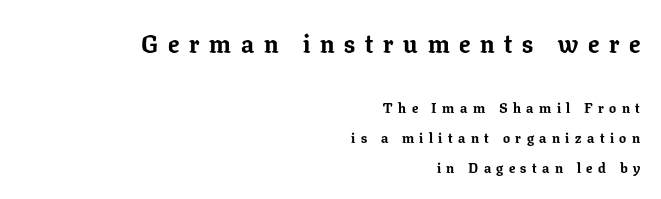
The image shows 25 px bold type, upright; set right-aligned, loose line spacing (2.15x), unusually wide letter spacing (+0.39 em), not underlined; the first (top) block is 1.79x larger.
